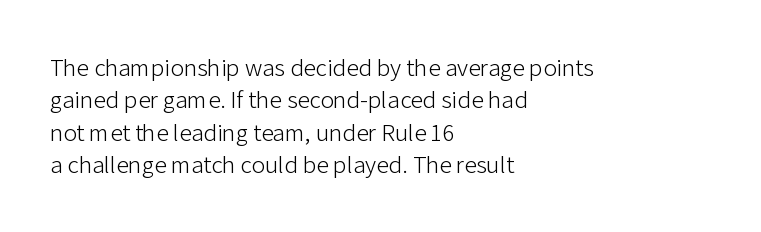
Q: Is the text bold? A: No.
Q: Is the text italic (slanted)? A: No, it is upright.
Q: Is the text underlined? A: No.
Q: How is the paragraph aligned? A: Left-aligned.
Q: Is the spacing between letters normal or unusually wide? A: Normal.
Q: Is the spacing between lines tight, normal or loose? A: Normal.
